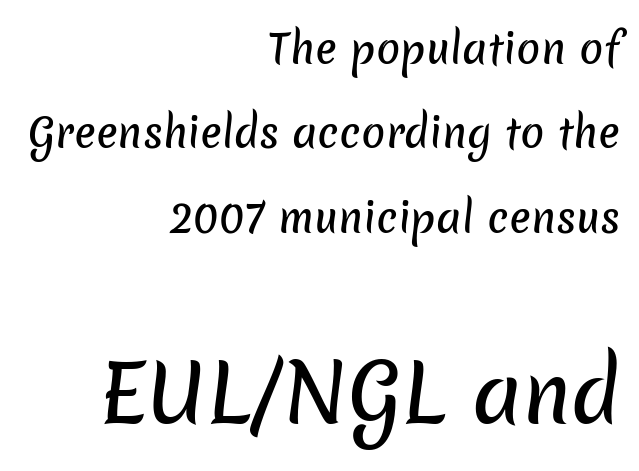
The image shows 79 px sans-serif type; set right-aligned, loose line spacing (2.11x), normal letter spacing, not underlined; the second (bottom) block is 1.98x larger; low stroke contrast and a medium x-height.
